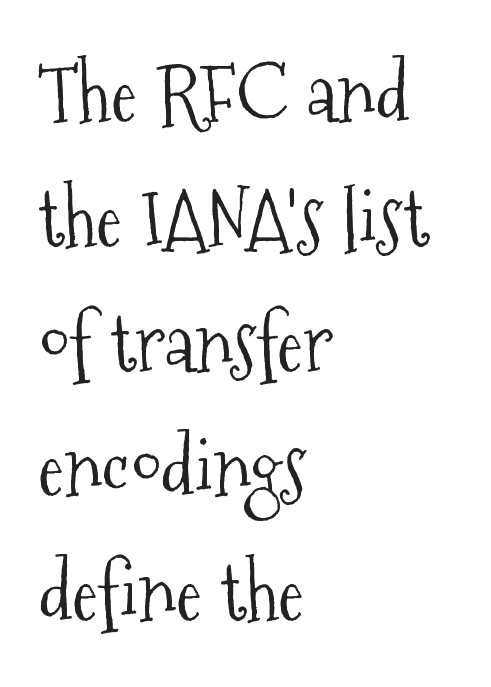
Q: Is the text bold? A: No.
Q: Is the text italic (slanted)? A: No, it is upright.
Q: Is the typeface a serif or a sans-serif typeface? A: Serif.
Q: Is the text underlined? A: No.
Q: How is the paragraph aligned? A: Left-aligned.
Q: Is the spacing between letters normal or unusually wide? A: Normal.
Q: Is the spacing between lines tight, normal or loose? A: Normal.
Q: Width (condensed, normal, or wide)? A: Condensed.
Q: Stroke contrast? A: Medium.
Q: x-height? A: Medium.
Q: Monospaced? A: No.
